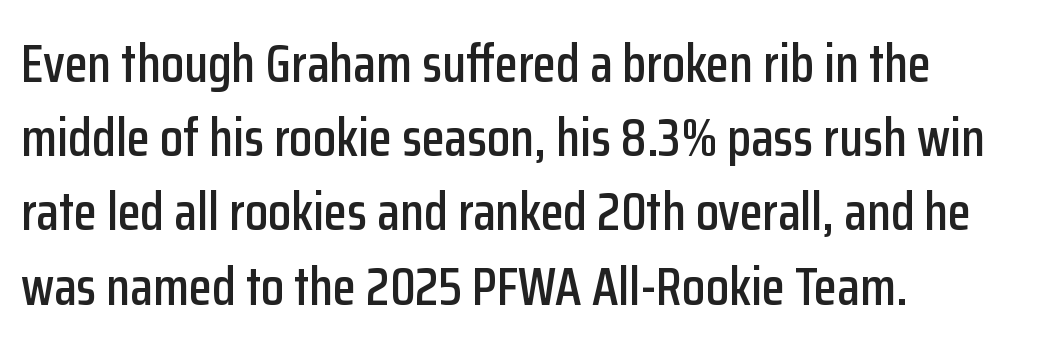
{"serif": "no", "italic": "no", "width": "condensed", "stroke_contrast": "low", "x_height": "medium", "monospaced": "no", "underline": "no", "align": "left", "line_spacing": "normal", "line_spacing_ratio": 1.4, "letter_spacing": "normal", "letter_spacing_em": 0.0, "glyph_px": 53}
